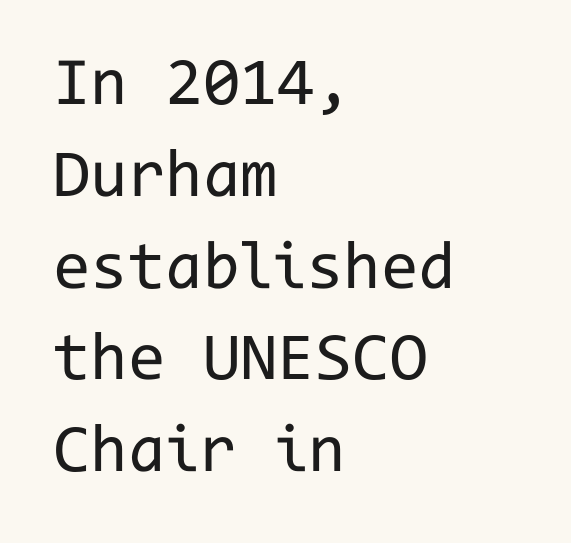
{"serif": "no", "italic": "no", "bold": "no", "weight": "regular", "width": "normal", "stroke_contrast": "low", "x_height": "medium", "monospaced": "yes", "underline": "no", "align": "left", "line_spacing": "normal", "line_spacing_ratio": 1.35, "letter_spacing": "normal", "letter_spacing_em": 0.0, "glyph_px": 68}
